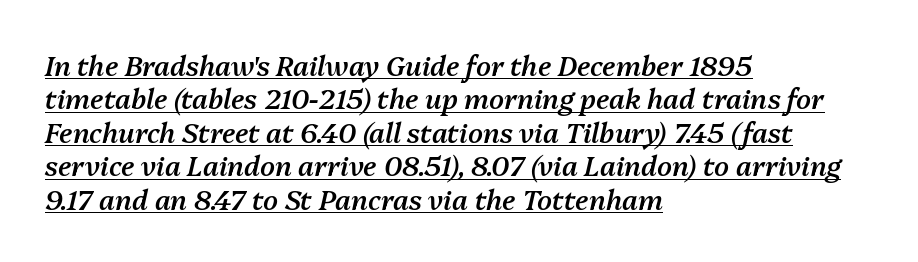
The image shows 27 px text type, italic (leaning right); set left-aligned, line spacing 1.24x, normal letter spacing, underlined.
